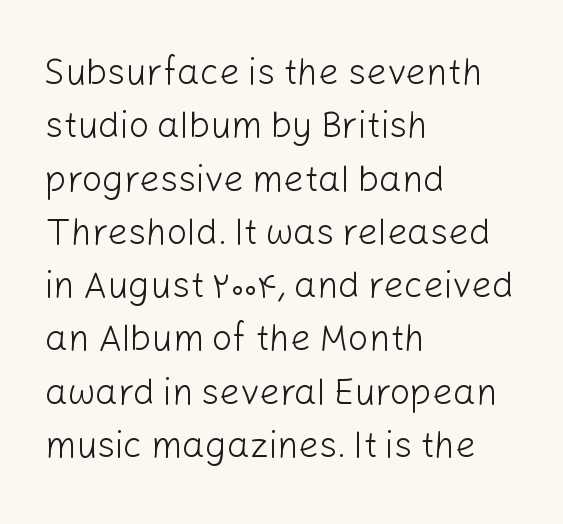
The image shows 36 px light sans-serif type, upright; set left-aligned, normal line spacing (1.48x), normal letter spacing, not underlined; low stroke contrast and a medium x-height.
